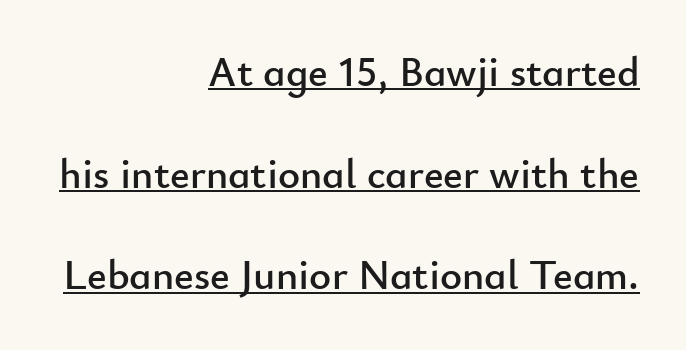
Leading is clearly above the norm, producing a sparse column. Examine the stroke ends and you'll find no serifs. The rendering keeps characters at their native spacing. The lines in this sample share a right terminus and differ only in where they begin. This is the regular roman posture of the typeface.
